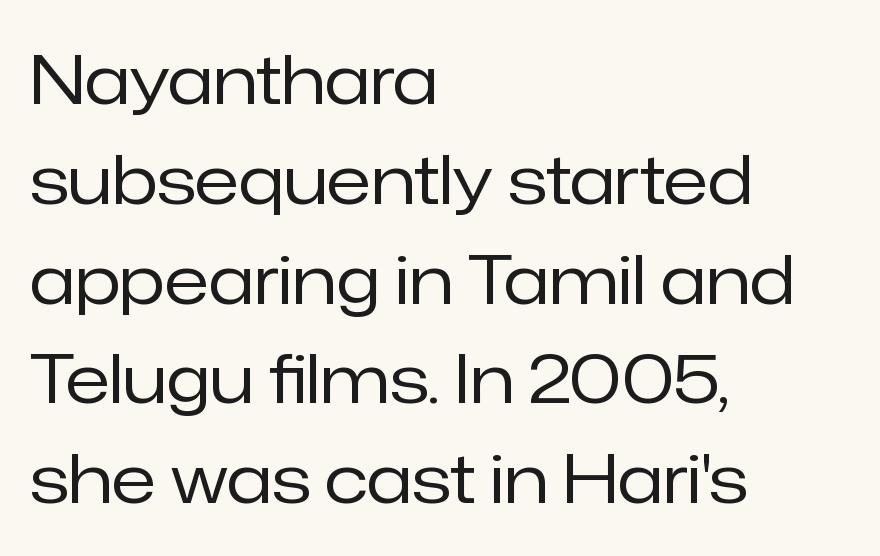
The image shows 67 px regular-weight sans-serif type, upright; set left-aligned, normal line spacing (1.49x), normal letter spacing, not underlined; low stroke contrast and a medium x-height.
